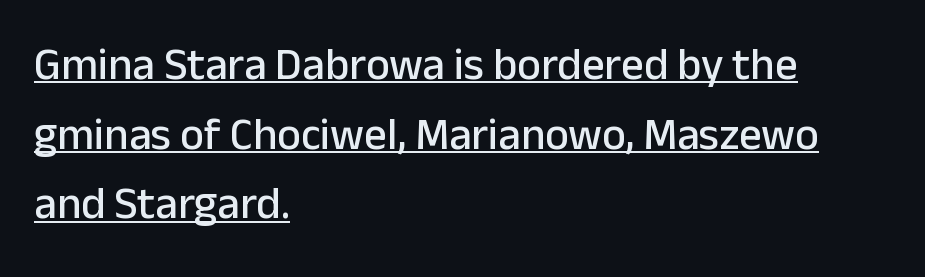
Leading: standard. Standard letterfit; no display-style spreading of the glyphs. The text was rendered using a sans face with plain stroke endings. Posture: vertical.
